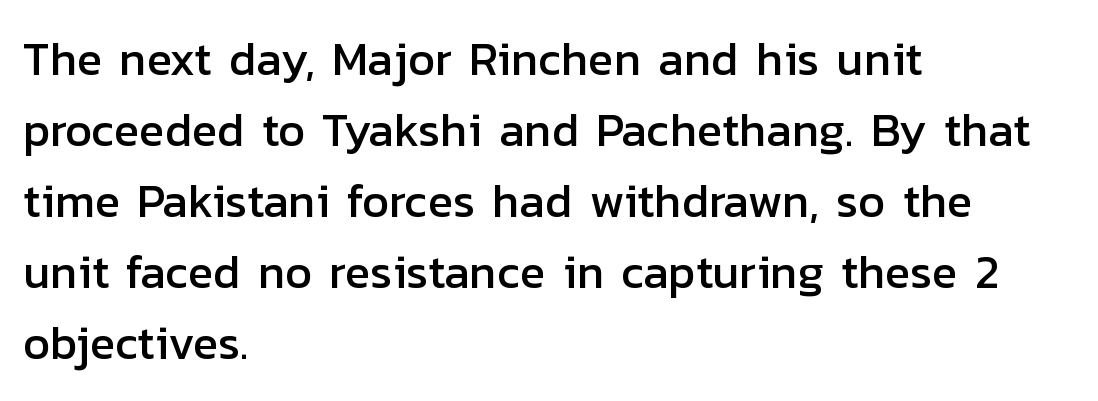
{"serif": "no", "italic": "no", "width": "normal", "stroke_contrast": "low", "x_height": "medium", "monospaced": "no", "underline": "no", "align": "left", "line_spacing": "normal", "line_spacing_ratio": 1.51, "letter_spacing": "normal", "letter_spacing_em": 0.0, "glyph_px": 47}
